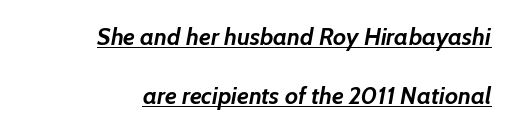
{"italic": "yes", "lean": "right", "slant_degrees": 7, "bold": "yes", "underline": "yes", "align": "right", "line_spacing": "loose", "line_spacing_ratio": 2.46, "letter_spacing": "normal", "letter_spacing_em": 0.0, "glyph_px": 24}
